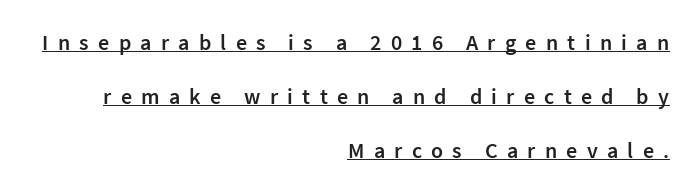
A typographer would call this underscored text. This rendering uses right alignment, leaving the left contour irregular. This is moderately heavy type, rendered in semibold. Loose tracking; the words dissolve into strings of separated letters.
